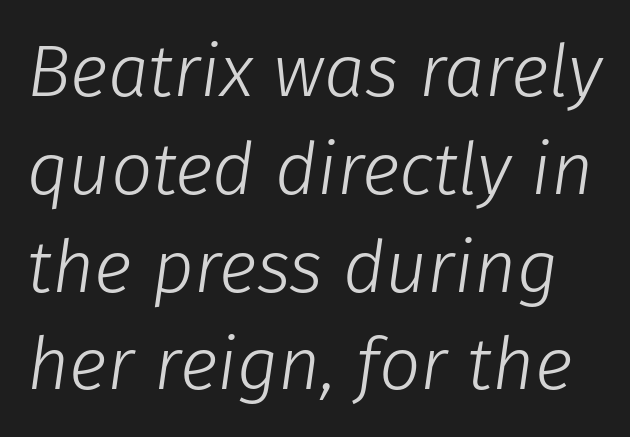
{"italic": "yes", "lean": "right", "slant_degrees": 8, "bold": "no", "weight": "light", "width": "normal", "stroke_contrast": "low", "x_height": "medium", "monospaced": "no", "underline": "no", "line_spacing": "normal", "line_spacing_ratio": 1.34, "letter_spacing": "normal", "letter_spacing_em": 0.0, "glyph_px": 73}
